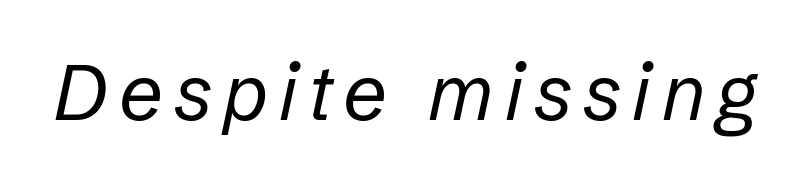
{"italic": "yes", "lean": "right", "slant_degrees": 12, "bold": "no", "weight": "regular", "width": "normal", "stroke_contrast": "low", "x_height": "medium", "monospaced": "no", "underline": "no", "glyph_px": 78}
